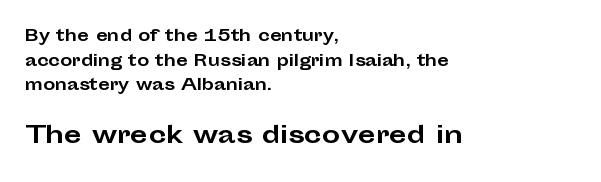
{"italic": "no", "bold": "yes", "underline": "no", "align": "left", "line_spacing": "normal", "line_spacing_ratio": 1.65, "letter_spacing": "normal", "letter_spacing_em": 0.0, "larger_block": "second", "size_ratio": 1.53, "glyph_px": 23}
